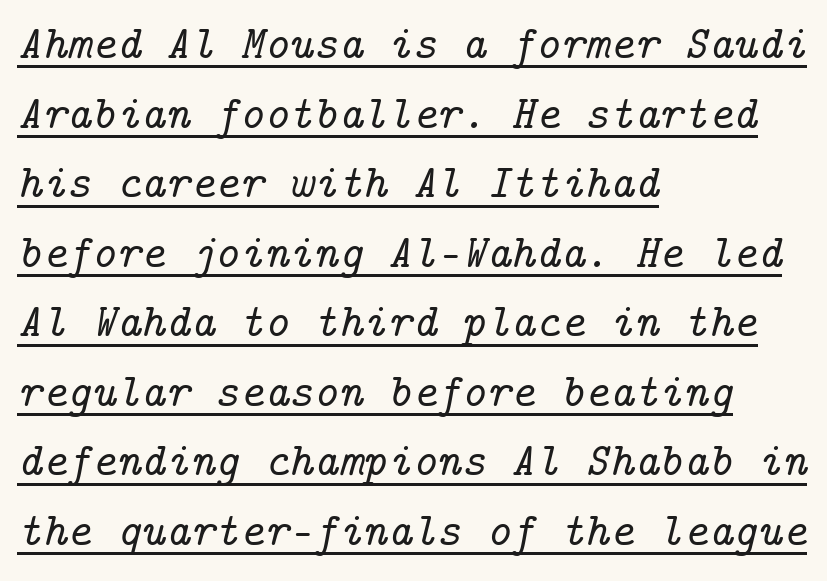
{"serif": "yes", "italic": "yes", "lean": "right", "slant_degrees": 14, "width": "normal", "stroke_contrast": "low", "x_height": "medium", "underline": "yes", "align": "left", "line_spacing": "normal", "line_spacing_ratio": 1.48, "letter_spacing": "normal", "letter_spacing_em": 0.0, "glyph_px": 47}
